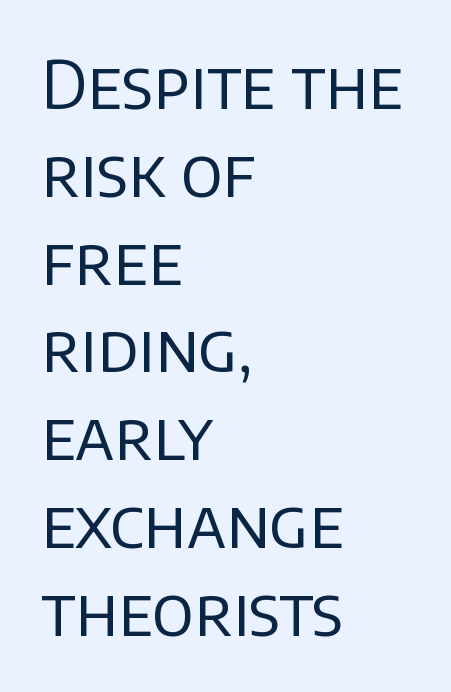
{"serif": "no", "italic": "no", "bold": "no", "weight": "regular", "width": "normal", "stroke_contrast": "low", "x_height": "large", "monospaced": "no", "underline": "no", "align": "left", "line_spacing": "normal", "line_spacing_ratio": 1.33, "letter_spacing": "normal", "letter_spacing_em": 0.0, "glyph_px": 66}
